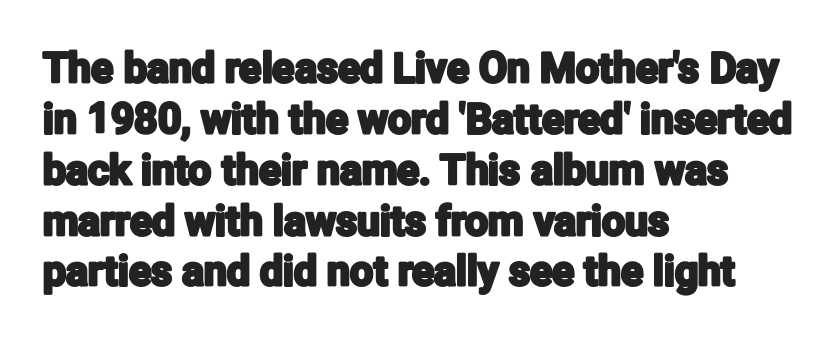
This is sans-serif lettering, the kind often seen on screens and signage. This sample uses plain, unmodified letter spacing. This rendering features lettering with no underline. Typeset ragged right — the left edge is the straight one. Posture: straight, roman, zero tilt. These lines are rendered in a variable-pitch font.
